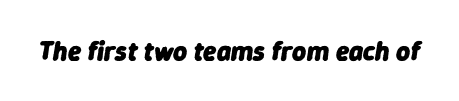
The image shows 27 px bold type, italic (leaning right); set normal letter spacing, not underlined.
